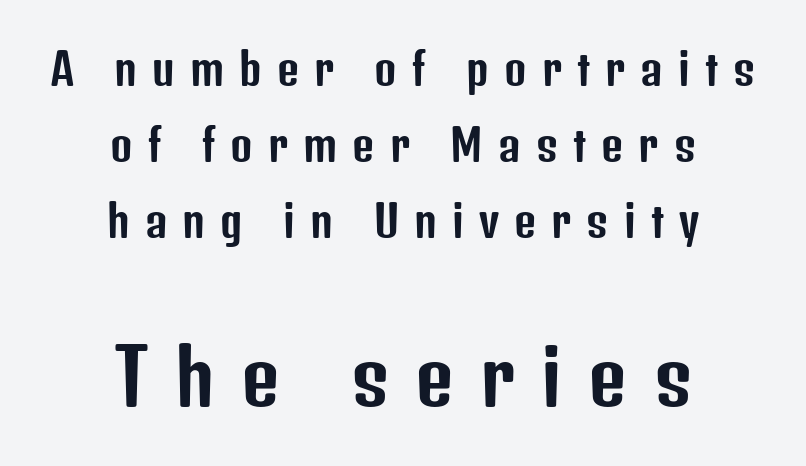
Q: Is the text italic (slanted)? A: No, it is upright.
Q: Is the typeface a serif or a sans-serif typeface? A: Sans-serif.
Q: Is the text underlined? A: No.
Q: How is the paragraph aligned? A: Centered.
Q: Is the spacing between letters normal or unusually wide? A: Unusually wide.
Q: Which block of text is set in a larger size, the first (top) or the second (bottom)? A: The second (bottom) one.
Q: Width (condensed, normal, or wide)? A: Condensed.
Q: Stroke contrast? A: Low.
Q: x-height? A: Medium.
Q: Monospaced? A: No.
